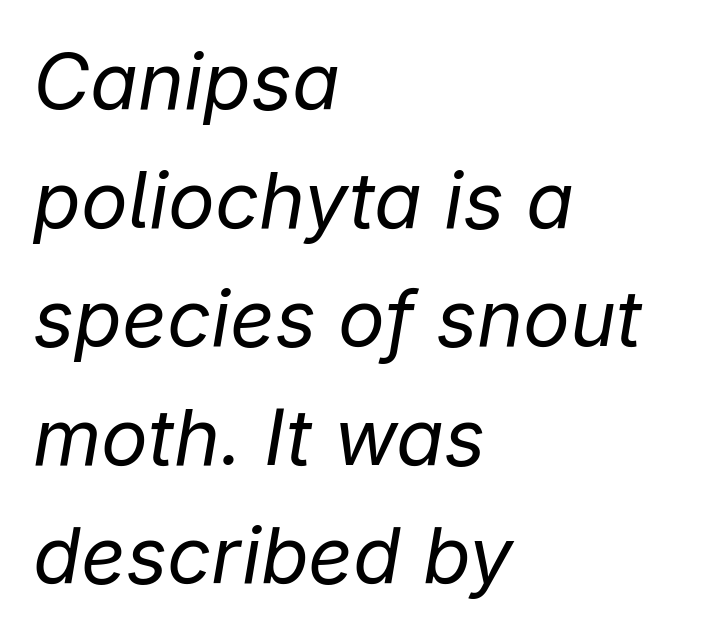
Q: Is the text bold? A: No.
Q: Is the text italic (slanted)? A: Yes, it leans right by about 9 degrees.
Q: Is the text underlined? A: No.
Q: How is the paragraph aligned? A: Left-aligned.
Q: Is the spacing between letters normal or unusually wide? A: Normal.
Q: Is the spacing between lines tight, normal or loose? A: Normal.
Q: Width (condensed, normal, or wide)? A: Normal.
Q: Stroke contrast? A: Low.
Q: x-height? A: Medium.
Q: Monospaced? A: No.
